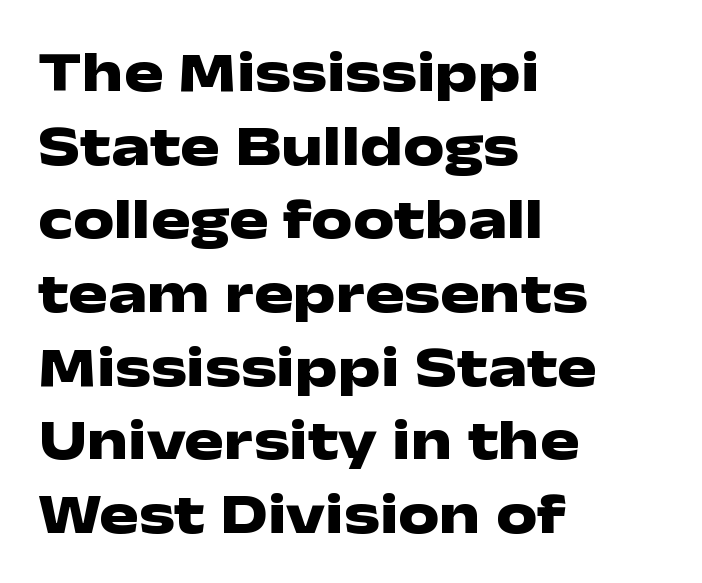
{"serif": "no", "italic": "no", "bold": "yes", "weight": "heavy", "width": "wide", "stroke_contrast": "low", "x_height": "medium", "monospaced": "no", "underline": "no", "align": "left", "line_spacing": "normal", "line_spacing_ratio": 1.27, "letter_spacing": "normal", "letter_spacing_em": 0.0, "glyph_px": 58}
